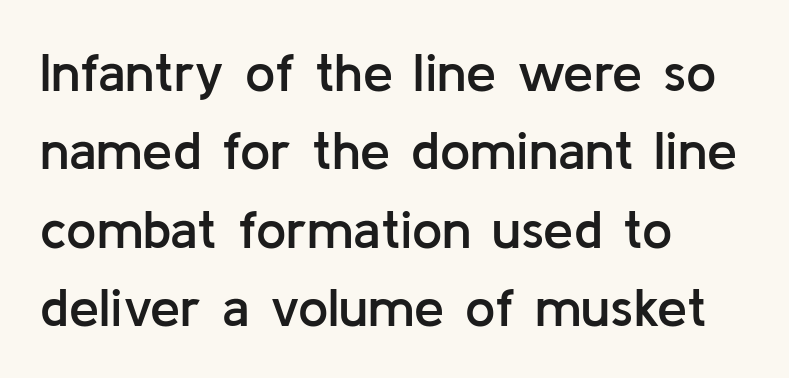
{"serif": "no", "italic": "no", "bold": "semi", "weight": "semibold", "width": "normal", "stroke_contrast": "low", "x_height": "medium", "monospaced": "no", "underline": "no", "align": "left", "line_spacing": "normal", "line_spacing_ratio": 1.45, "letter_spacing": "normal", "letter_spacing_em": 0.0, "glyph_px": 54}
